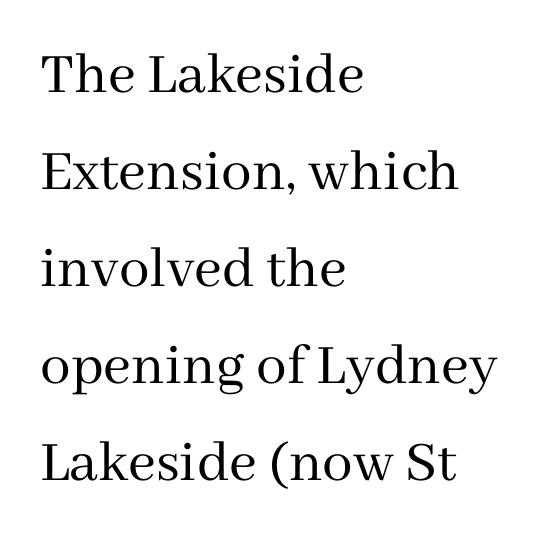
{"serif": "yes", "italic": "no", "bold": "no", "weight": "regular", "width": "normal", "stroke_contrast": "medium", "x_height": "medium", "monospaced": "no", "underline": "no", "align": "left", "line_spacing": "normal", "line_spacing_ratio": 1.59, "letter_spacing": "normal", "letter_spacing_em": 0.0, "glyph_px": 61}
